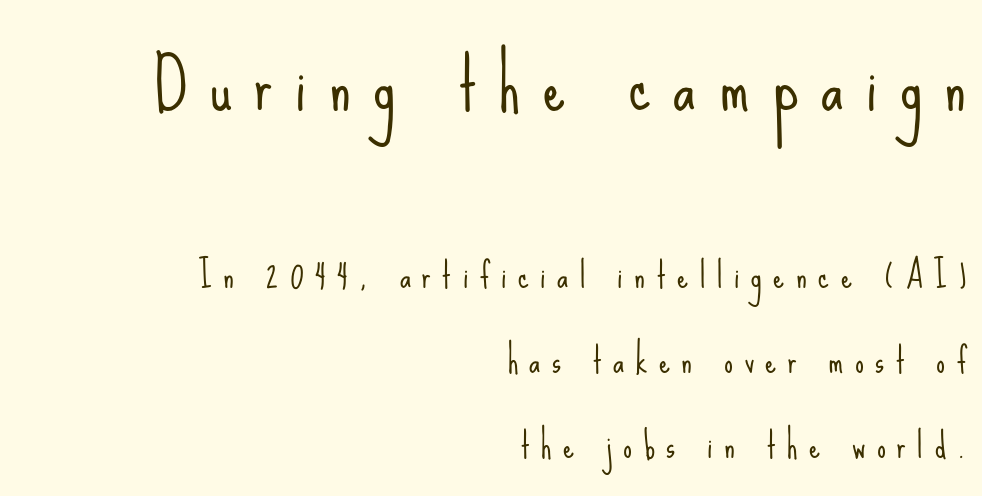
The image shows 70 px light, condensed sans-serif type, upright; set right-aligned, loose line spacing (2.42x), unusually wide letter spacing (+0.33 em), not underlined; the first (top) block is 2.0x larger; low stroke contrast and a small x-height.
